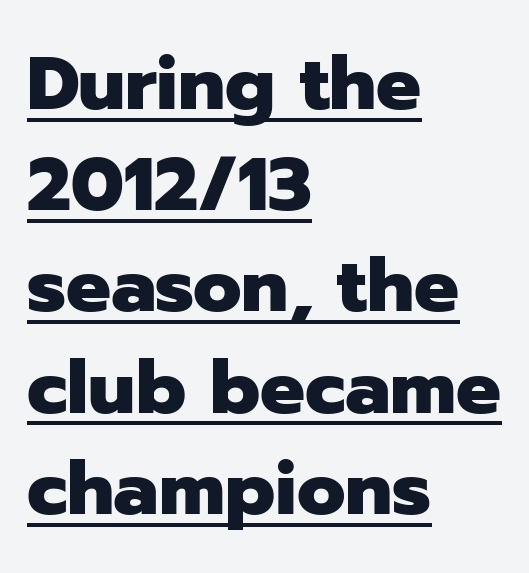
{"serif": "no", "italic": "no", "bold": "yes", "weight": "heavy", "width": "normal", "stroke_contrast": "low", "x_height": "medium", "monospaced": "no", "underline": "yes", "align": "left", "line_spacing": "normal", "line_spacing_ratio": 1.35, "letter_spacing": "normal", "letter_spacing_em": 0.0, "glyph_px": 75}
